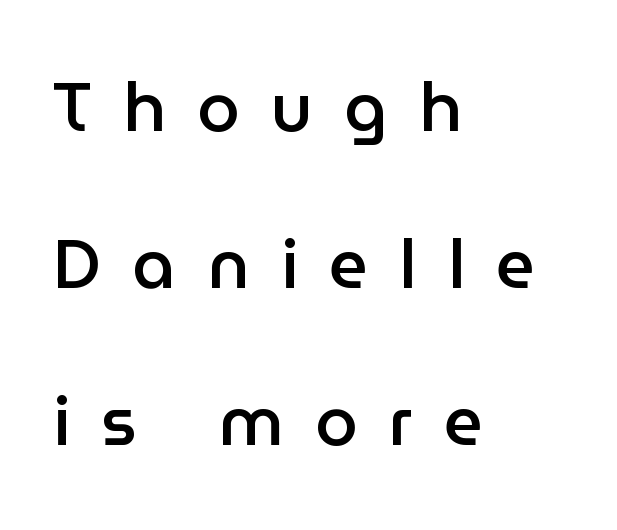
Q: Is the text bold? A: Semi-bold.
Q: Is the text italic (slanted)? A: No, it is upright.
Q: Is the typeface a serif or a sans-serif typeface? A: Sans-serif.
Q: Is the text underlined? A: No.
Q: How is the paragraph aligned? A: Left-aligned.
Q: Is the spacing between letters normal or unusually wide? A: Unusually wide.
Q: Is the spacing between lines tight, normal or loose? A: Loose.
Q: Width (condensed, normal, or wide)? A: Normal.
Q: Stroke contrast? A: Low.
Q: x-height? A: Medium.
Q: Monospaced? A: No.
